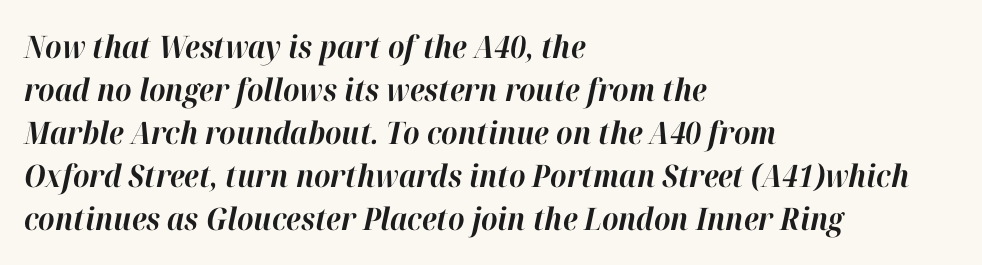
Plain, unruled lines of type. Italic: yes, the glyphs are oblique. Spacing verdict: proportional, widths tailored to each character. The passage shown has conventional tracking throughout. Every letter is thick-stroked: bold, no question.
